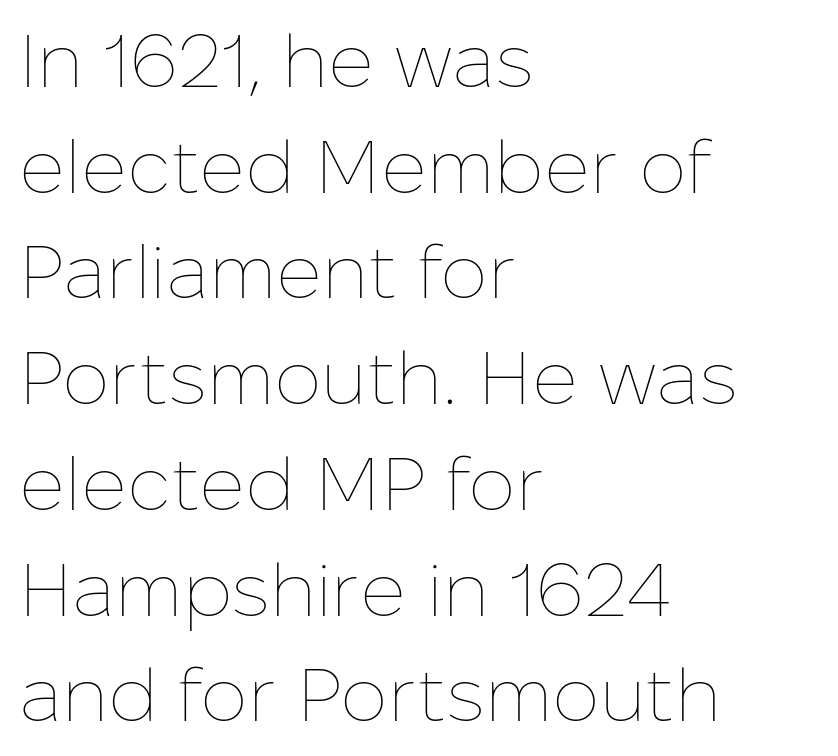
The image shows 75 px thin type, upright; set left-aligned, normal line spacing (1.41x), normal letter spacing, not underlined; low stroke contrast and a medium x-height.
